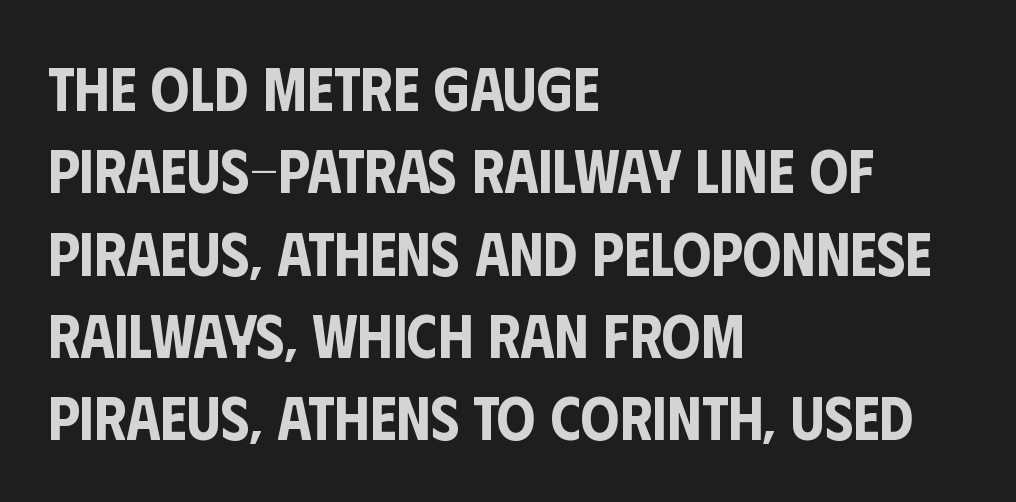
The image shows 61 px condensed sans-serif type, upright; set left-aligned, normal line spacing (1.35x), normal letter spacing, not underlined; low stroke contrast and a large x-height.
